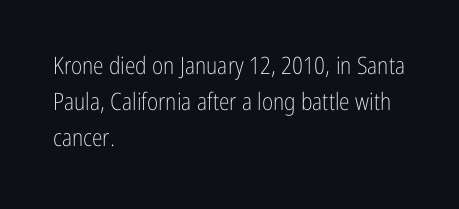
Q: Is the text bold? A: No.
Q: Is the text italic (slanted)? A: No, it is upright.
Q: Is the text underlined? A: No.
Q: How is the paragraph aligned? A: Left-aligned.
Q: Is the spacing between letters normal or unusually wide? A: Normal.
Q: Is the spacing between lines tight, normal or loose? A: Normal.
